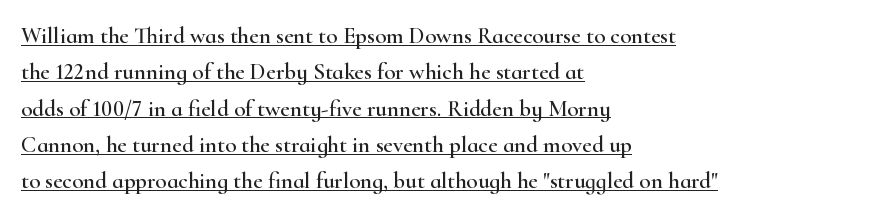
The image shows 23 px text type, upright; set left-aligned, normal line spacing (1.58x), normal letter spacing, underlined.
